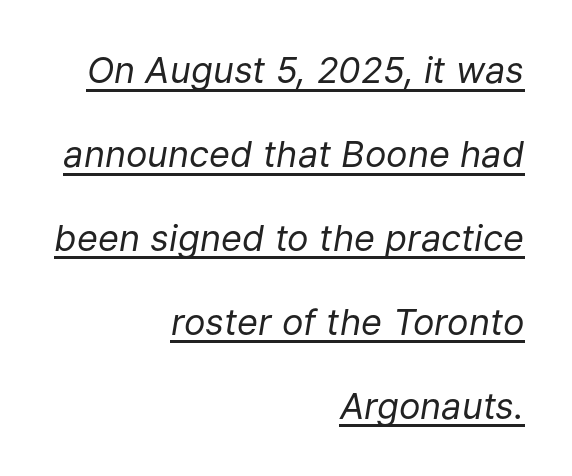
Q: Is the text bold? A: No.
Q: Is the text italic (slanted)? A: Yes, it leans right by about 9 degrees.
Q: Is the text underlined? A: Yes.
Q: How is the paragraph aligned? A: Right-aligned.
Q: Is the spacing between letters normal or unusually wide? A: Normal.
Q: Is the spacing between lines tight, normal or loose? A: Loose.
Q: Width (condensed, normal, or wide)? A: Normal.
Q: Stroke contrast? A: Low.
Q: x-height? A: Medium.
Q: Monospaced? A: No.
